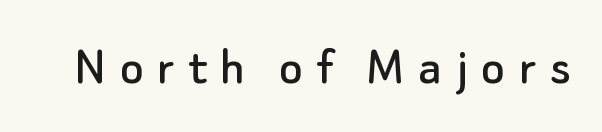
Q: Is the text italic (slanted)? A: No, it is upright.
Q: Is the typeface a serif or a sans-serif typeface? A: Sans-serif.
Q: Is the text underlined? A: No.
Q: Is the spacing between letters normal or unusually wide? A: Unusually wide.
Q: Width (condensed, normal, or wide)? A: Normal.
Q: Stroke contrast? A: Low.
Q: x-height? A: Small.
Q: Monospaced? A: No.
